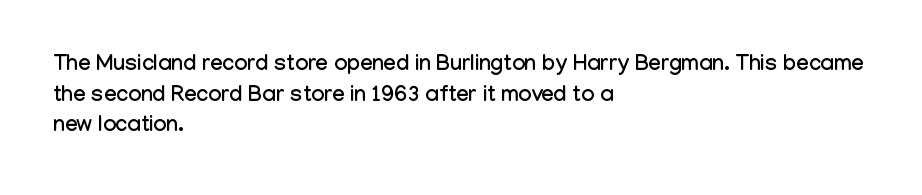
Q: Is the text italic (slanted)? A: No, it is upright.
Q: Is the text underlined? A: No.
Q: How is the paragraph aligned? A: Left-aligned.
Q: Is the spacing between letters normal or unusually wide? A: Normal.
Q: Is the spacing between lines tight, normal or loose? A: Normal.
